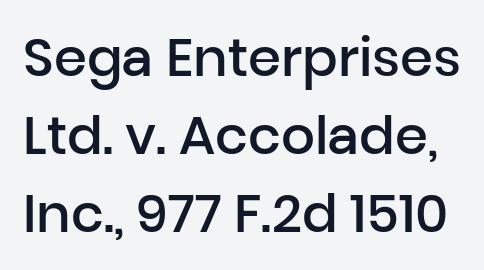
{"serif": "no", "italic": "no", "bold": "semi", "weight": "semibold", "width": "normal", "stroke_contrast": "low", "x_height": "medium", "monospaced": "no", "underline": "no", "line_spacing": "normal", "line_spacing_ratio": 1.47, "letter_spacing": "normal", "letter_spacing_em": 0.0, "glyph_px": 53}
